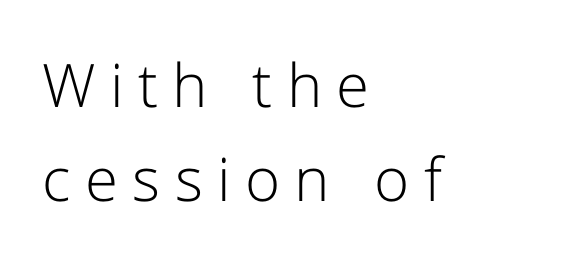
Interline gaps are of average width in this sample. All the whitespace from short lines collects on the right. Counters stay open thanks to moderate or lighter strokes. There is plenty of visible air inserted between adjacent glyphs. Think of a printed novel: that variable character pitch is what you see here. Letterform terminals end flat and unadorned throughout the passage.
